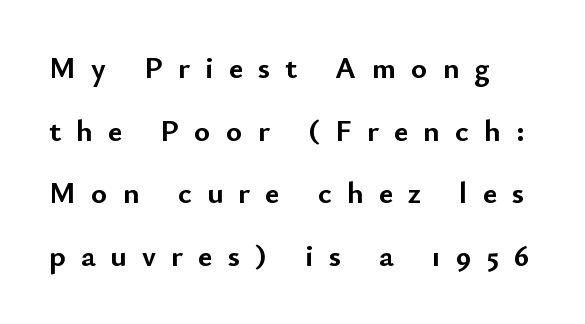
The image shows 31 px semibold sans-serif type, upright; set loose line spacing (2.02x), unusually wide letter spacing (+0.49 em), not underlined; low stroke contrast and a small x-height.
